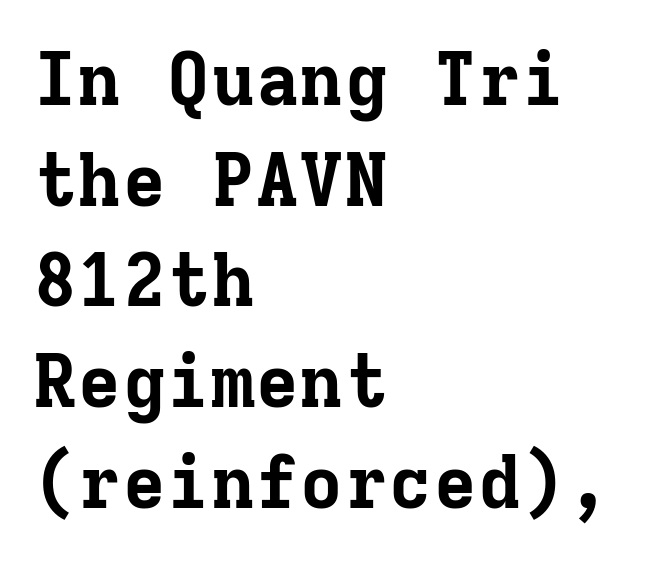
Layout note: lines flush left. These lines are rendered in a fixed-pitch font. Spacing between characters is what you'd get straight out of the box. Heavy-handed strokes throughout: this text is bold.
